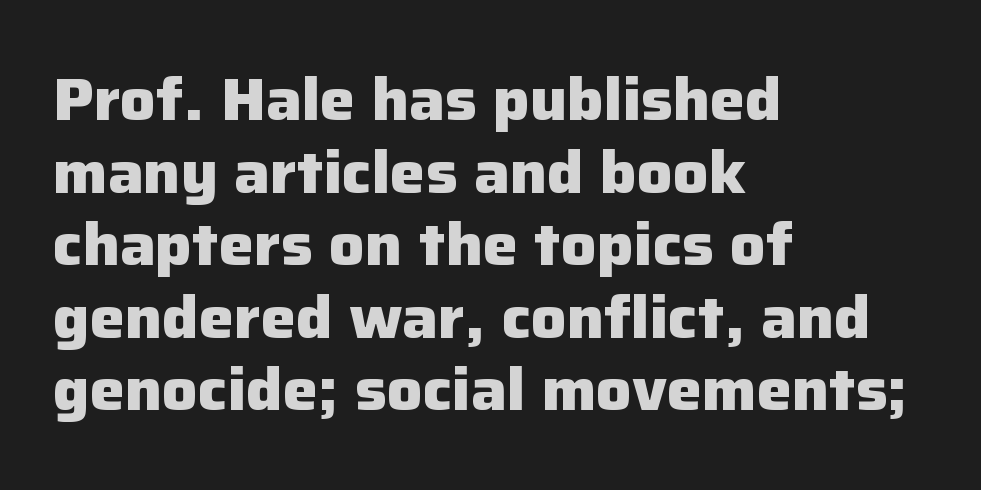
{"serif": "no", "italic": "no", "bold": "yes", "weight": "heavy", "width": "normal", "stroke_contrast": "low", "x_height": "medium", "monospaced": "no", "underline": "no", "align": "left", "line_spacing_ratio": 1.23, "letter_spacing": "normal", "letter_spacing_em": 0.0, "glyph_px": 59}
